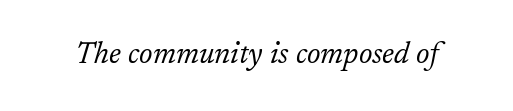
The image shows 30 px light serif type, italic (leaning right); set normal letter spacing, not underlined; low stroke contrast and a medium x-height.
